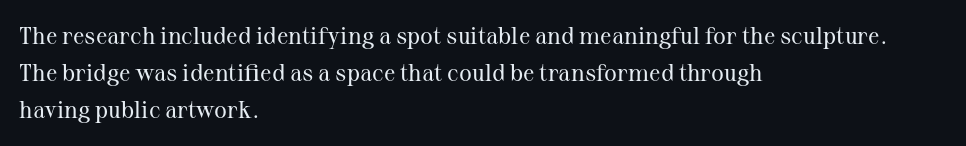
{"italic": "no", "bold": "no", "underline": "no", "align": "left", "line_spacing": "normal", "line_spacing_ratio": 1.55, "letter_spacing": "normal", "letter_spacing_em": 0.0, "glyph_px": 24}
